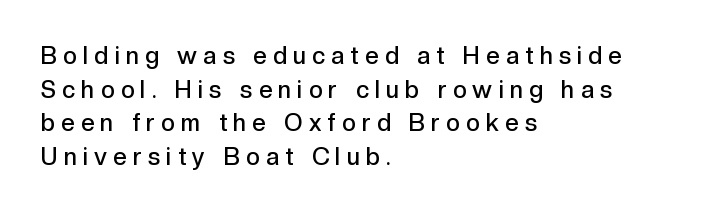
Baseline-to-baseline distance is the conventional proportion of letter height. Is the letter spacing exaggerated? Yes — the characters are pushed far apart. The paragraph shown leans on its left margin. These lines carry some extra weight — a demibold, not a full bold. Unmarked baselines from the first word to the last.
